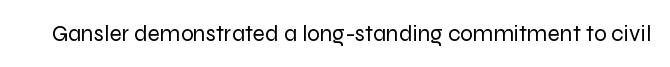
Q: Is the text bold? A: No.
Q: Is the text italic (slanted)? A: No, it is upright.
Q: Is the text underlined? A: No.
Q: Is the spacing between letters normal or unusually wide? A: Normal.
